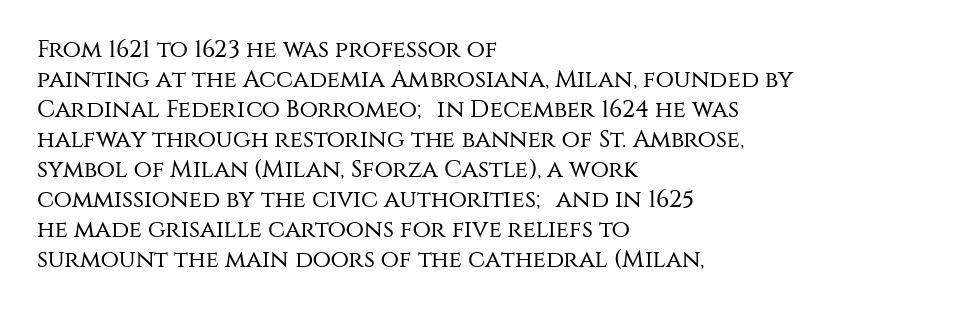
Honestly, there is no underline to notice here at all. The font's upright variant was chosen for this text. Horizontally, the lines are justified to the leading edge only. Bold? No — there's no thickening of the strokes.
